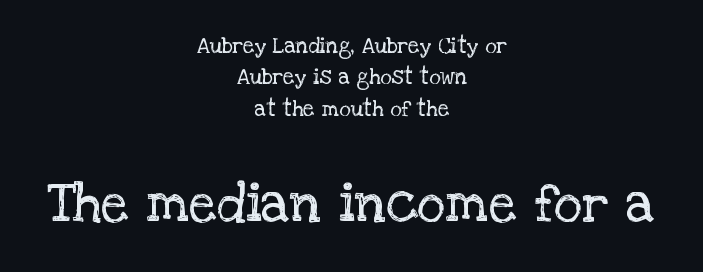
{"serif": "yes", "italic": "no", "bold": "no", "weight": "regular", "width": "normal", "stroke_contrast": "low", "x_height": "large", "monospaced": "no", "underline": "no", "align": "center", "line_spacing": "normal", "line_spacing_ratio": 1.43, "letter_spacing": "normal", "letter_spacing_em": 0.0, "larger_block": "second", "size_ratio": 2.5, "glyph_px": 55}
